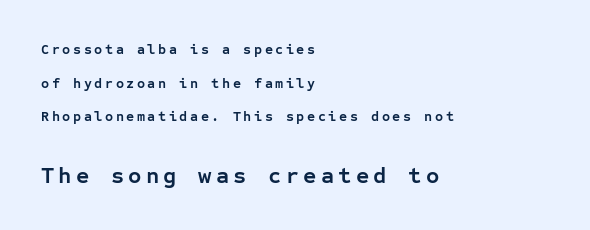
Q: Is the text bold? A: Yes.
Q: Is the text italic (slanted)? A: No, it is upright.
Q: Is the text underlined? A: No.
Q: How is the paragraph aligned? A: Left-aligned.
Q: Is the spacing between lines tight, normal or loose? A: Loose.
Q: Which block of text is set in a larger size, the first (top) or the second (bottom)? A: The second (bottom) one.
